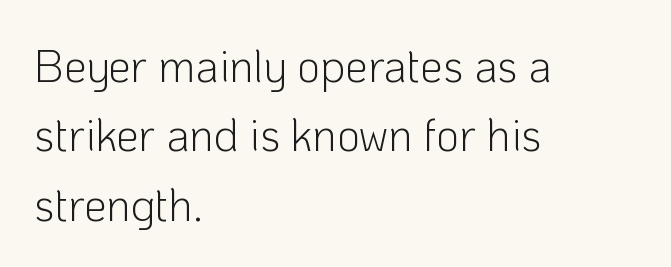
This block has exactly the height ordinary leading produces. Bare-footed words on every line. The font family rendered here belongs to the sans-serif group. This sample uses an upright cut, with every glyph sitting square on the baseline. Do the characters align in a grid? No, the font is proportional. Glyph-to-glyph distance matches everyday printed text.
